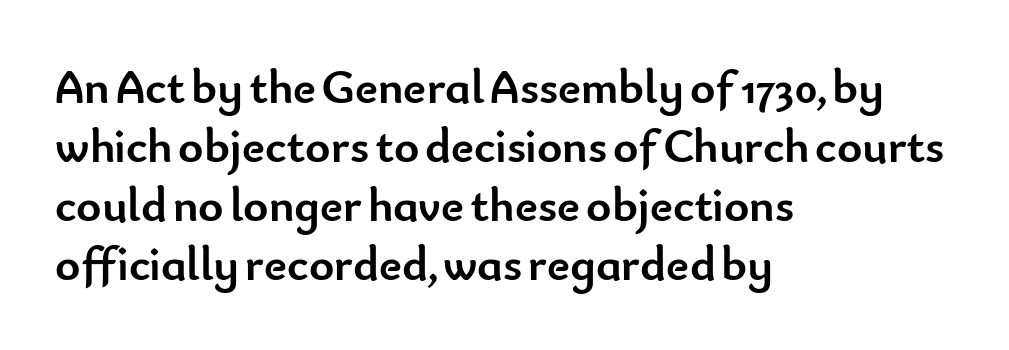
Type style note: lacks serifs. The letters stand upright; this is a roman face. The foot of each line stays bare and open. The ragged edge is on the right, which tells us the setting is flush left. These words are printed bold, with thick strokes throughout. Here the designer chose a conventional face with non-uniform glyph widths.
